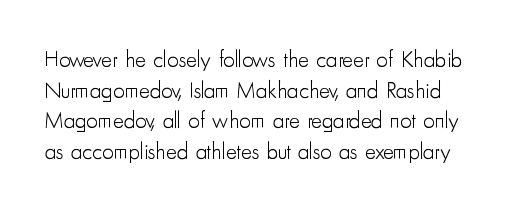
The image shows 23 px text type, upright; set normal line spacing (1.33x), normal letter spacing, not underlined.
